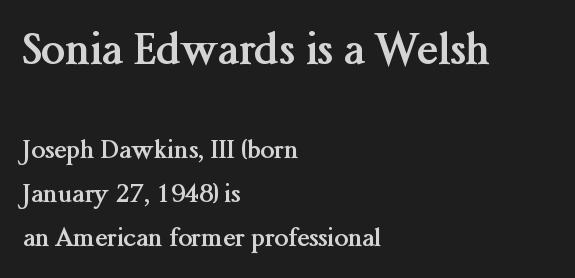
The image shows 43 px semibold serif type, upright; set left-aligned, line spacing 1.77x, normal letter spacing, not underlined; the first (top) block is 1.72x larger; medium stroke contrast and a medium x-height.
